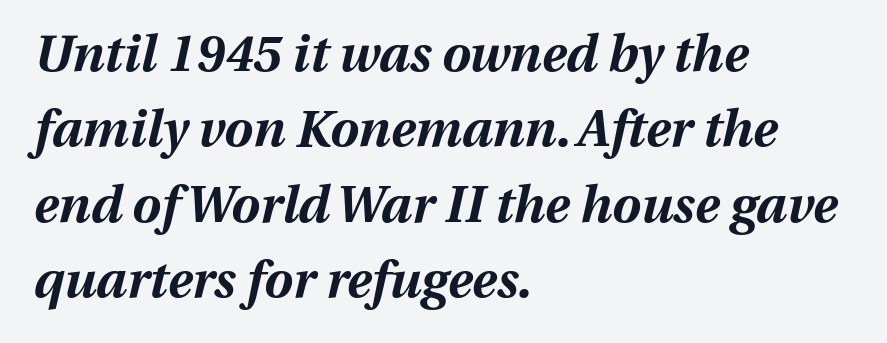
The line-height multiplier appears to be the usual default. I'd describe the lettering as bold — thick and assertive. Short and long lines alike share a common starting point at left. Each letter keeps its own natural width here, so spacing adapts to shape. Spacing between characters is what you'd get straight out of the box. Would a proofreader flag this as italicized? Yes.
